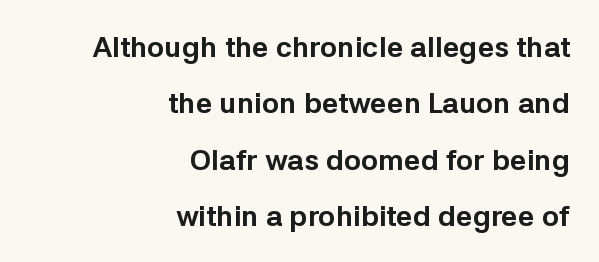
Q: Is the text bold? A: Yes.
Q: Is the text italic (slanted)? A: No, it is upright.
Q: Is the typeface a serif or a sans-serif typeface? A: Sans-serif.
Q: Is the text underlined? A: No.
Q: How is the paragraph aligned? A: Right-aligned.
Q: Is the spacing between letters normal or unusually wide? A: Normal.
Q: Is the spacing between lines tight, normal or loose? A: Loose.
Q: Width (condensed, normal, or wide)? A: Normal.
Q: Stroke contrast? A: Low.
Q: x-height? A: Medium.
Q: Monospaced? A: No.
